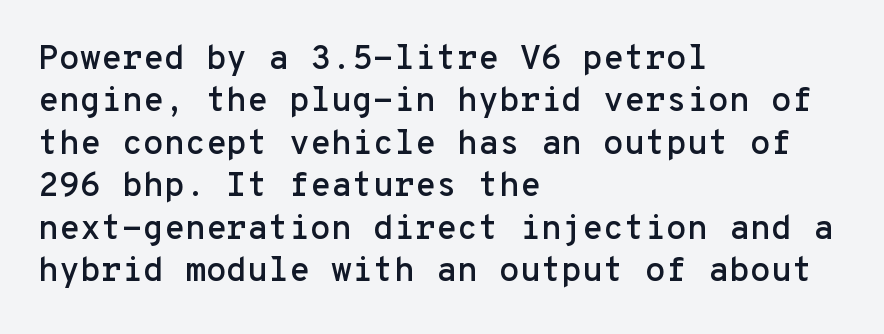
Q: Is the text italic (slanted)? A: No, it is upright.
Q: Is the typeface a serif or a sans-serif typeface? A: Sans-serif.
Q: Is the text underlined? A: No.
Q: How is the paragraph aligned? A: Left-aligned.
Q: Is the spacing between letters normal or unusually wide? A: Normal.
Q: Is the spacing between lines tight, normal or loose? A: Normal.
Q: Width (condensed, normal, or wide)? A: Normal.
Q: Stroke contrast? A: Low.
Q: x-height? A: Medium.
Q: Monospaced? A: Yes.
